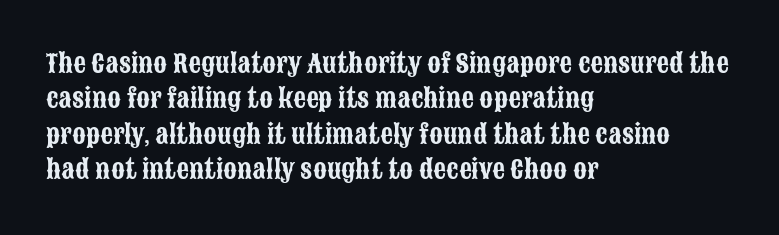
The image shows 25 px text type, upright; set left-aligned, normal line spacing (1.42x), normal letter spacing, not underlined.
